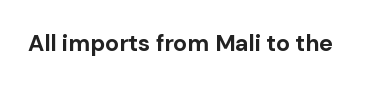
Q: Is the text bold? A: Yes.
Q: Is the text italic (slanted)? A: No, it is upright.
Q: Is the text underlined? A: No.
Q: Is the spacing between letters normal or unusually wide? A: Normal.
